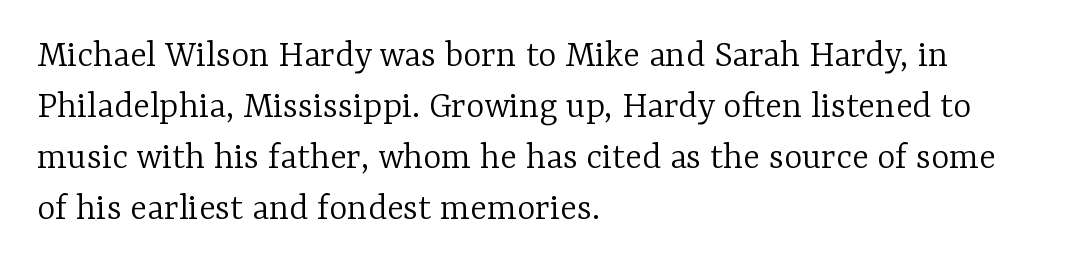
The image shows 39 px light serif type, upright; set left-aligned, normal line spacing (1.31x), normal letter spacing, not underlined; low stroke contrast and a medium x-height.
